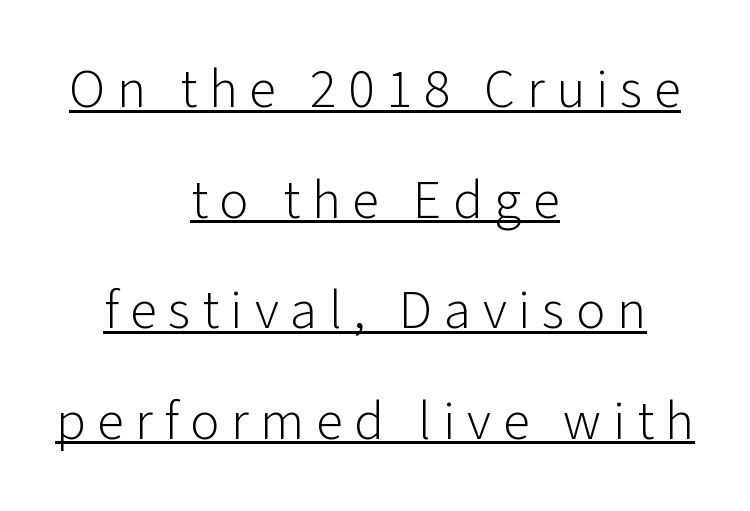
Q: Is the text bold? A: No.
Q: Is the text italic (slanted)? A: No, it is upright.
Q: Is the typeface a serif or a sans-serif typeface? A: Sans-serif.
Q: Is the text underlined? A: Yes.
Q: How is the paragraph aligned? A: Centered.
Q: Is the spacing between letters normal or unusually wide? A: Unusually wide.
Q: Is the spacing between lines tight, normal or loose? A: Loose.
Q: Width (condensed, normal, or wide)? A: Normal.
Q: Stroke contrast? A: Low.
Q: x-height? A: Medium.
Q: Monospaced? A: No.
